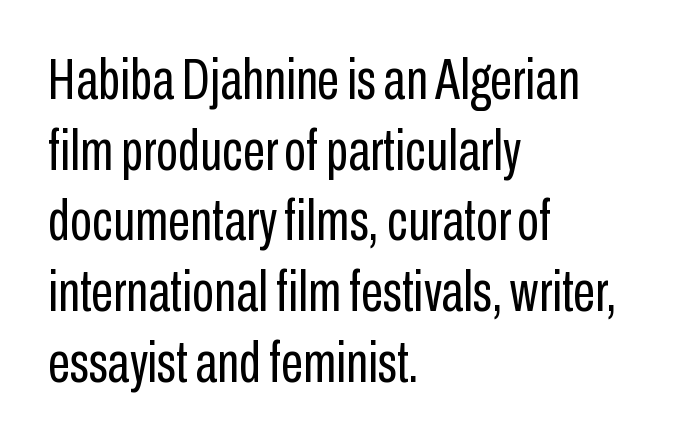
Q: Is the text bold? A: No.
Q: Is the text italic (slanted)? A: No, it is upright.
Q: Is the typeface a serif or a sans-serif typeface? A: Sans-serif.
Q: Is the text underlined? A: No.
Q: How is the paragraph aligned? A: Left-aligned.
Q: Is the spacing between letters normal or unusually wide? A: Normal.
Q: Width (condensed, normal, or wide)? A: Condensed.
Q: Stroke contrast? A: Low.
Q: x-height? A: Medium.
Q: Monospaced? A: No.
